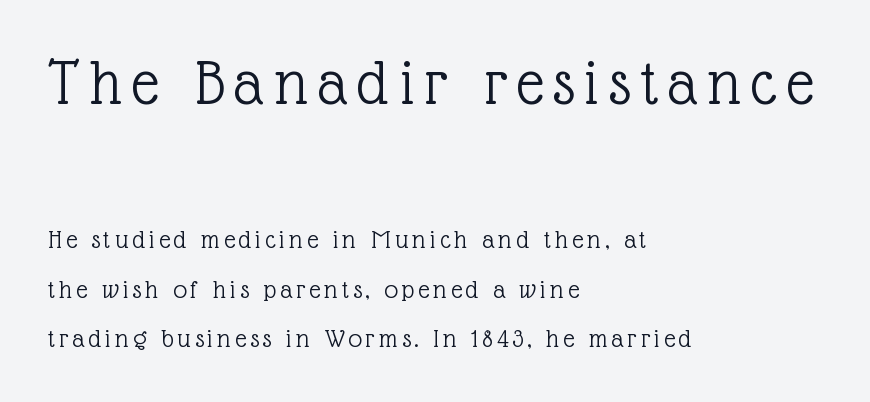
The image shows 67 px light serif type, upright; set left-aligned, line spacing 1.84x, not underlined; the first (top) block is 2.48x larger; a medium x-height.
